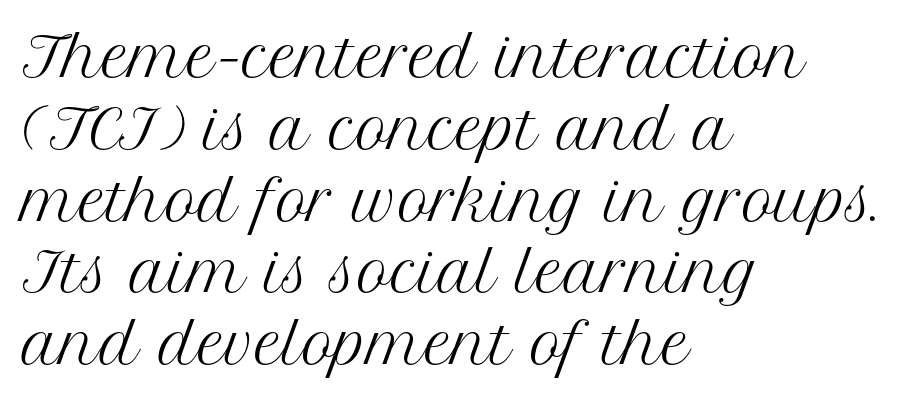
The image shows 54 px regular-weight serif type; set left-aligned, normal line spacing (1.33x), normal letter spacing, not underlined; medium stroke contrast and a medium x-height.
